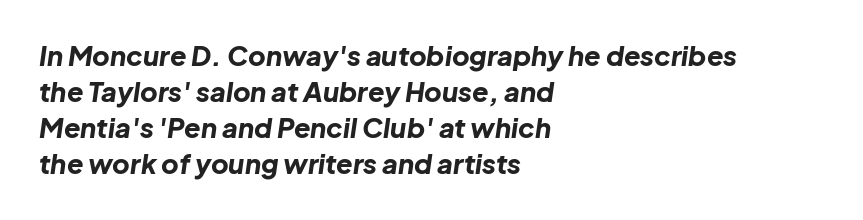
Every character sits at an angle, as italics do. Short and long lines alike share a common starting point at left. Spacing between characters is what you'd get straight out of the box. Plain, unruled lines of type. The block of text has a typical density, with ordinary space between rows.
